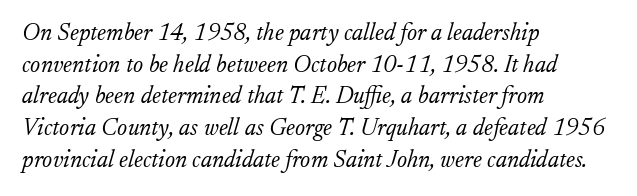
{"italic": "yes", "lean": "right", "slant_degrees": 17, "bold": "no", "underline": "no", "align": "left", "line_spacing": "normal", "line_spacing_ratio": 1.32, "letter_spacing": "normal", "letter_spacing_em": 0.0, "glyph_px": 24}
